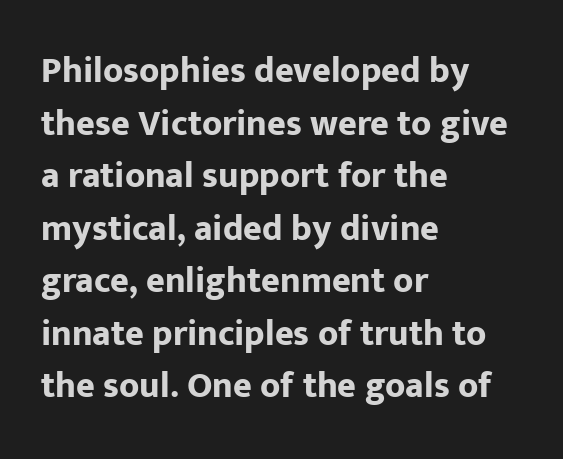
Evenly set lines give the paragraph a standard silhouette. Note: no serifs on the glyphs. The axis of the letterforms is exactly vertical. The typesetter chose a ragged-right arrangement here. Descenders hang freely into open space. A full-strength bold gives these letters their thick strokes.
